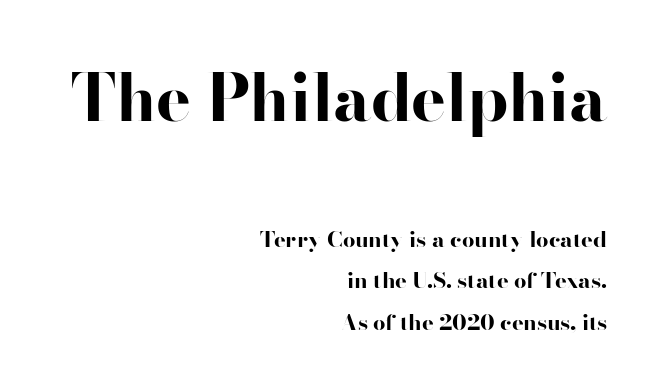
{"serif": "no", "italic": "no", "bold": "yes", "weight": "bold", "width": "wide", "stroke_contrast": "high", "x_height": "small", "monospaced": "no", "underline": "no", "align": "right", "line_spacing_ratio": 1.89, "letter_spacing": "normal", "letter_spacing_em": 0.0, "larger_block": "first", "size_ratio": 2.95, "glyph_px": 65}
